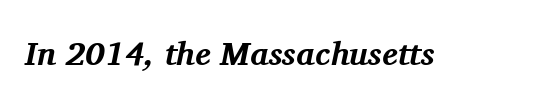
Each word holds together tightly as a unit, with standard inter-letter gaps. The text carries the slant typical of an italic or oblique font. The rendering uses a bold face; every stroke is thick and dark. Spacing verdict: proportional, widths tailored to each character. The passage shown is not underscored anywhere. The rendering shows small feet on the letterforms — a serif design.
